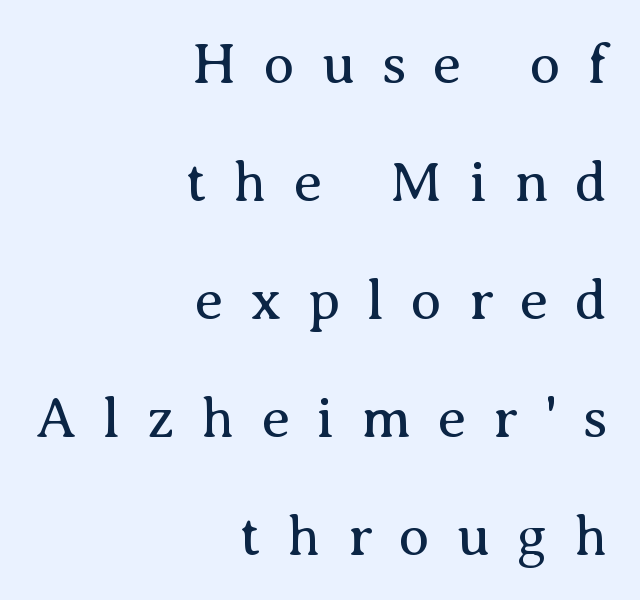
The image shows 57 px regular-weight serif type, upright; set right-aligned, loose line spacing (2.07x), unusually wide letter spacing (+0.47 em), not underlined; medium stroke contrast and a medium x-height.
